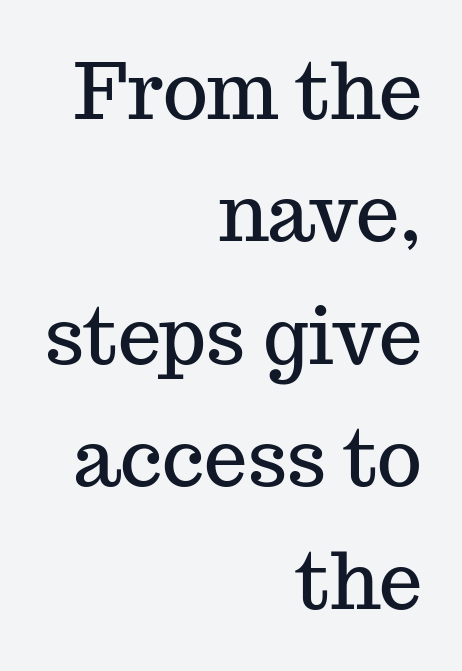
{"serif": "yes", "italic": "no", "width": "normal", "stroke_contrast": "medium", "x_height": "medium", "monospaced": "no", "underline": "no", "align": "right", "line_spacing": "normal", "line_spacing_ratio": 1.59, "letter_spacing": "normal", "letter_spacing_em": 0.0, "glyph_px": 77}
